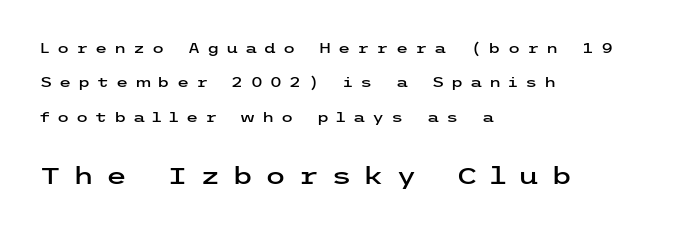
{"italic": "no", "underline": "no", "align": "left", "line_spacing": "loose", "line_spacing_ratio": 2.45, "letter_spacing": "wide", "letter_spacing_em": 0.49, "larger_block": "second", "size_ratio": 1.71, "glyph_px": 24}
